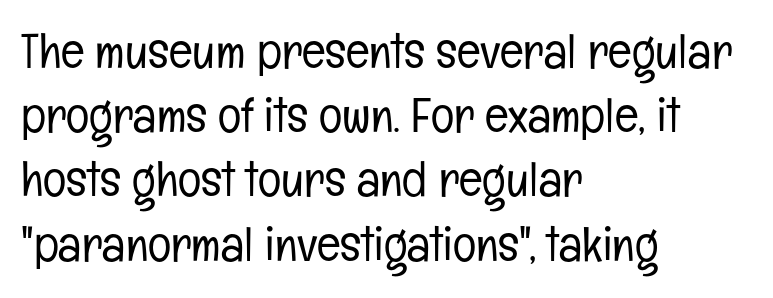
{"serif": "no", "italic": "no", "bold": "no", "weight": "light", "width": "condensed", "stroke_contrast": "low", "x_height": "medium", "monospaced": "no", "underline": "no", "align": "left", "line_spacing": "normal", "line_spacing_ratio": 1.31, "letter_spacing": "normal", "letter_spacing_em": 0.0, "glyph_px": 49}
